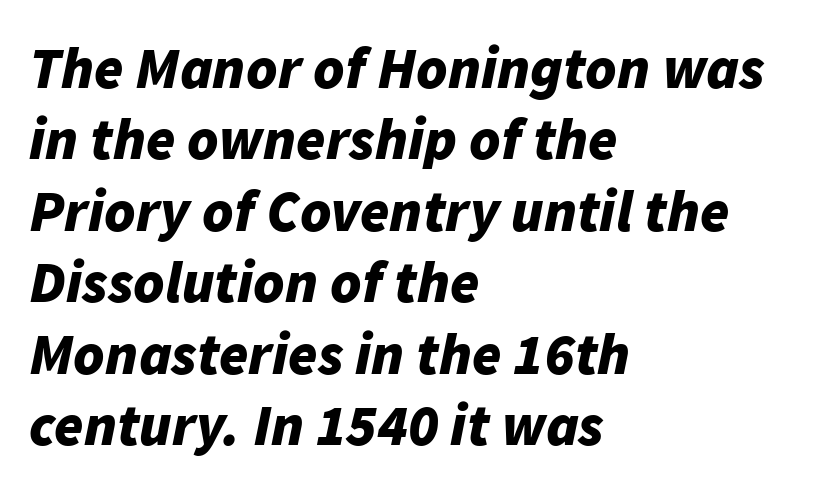
Q: Is the text bold? A: Yes.
Q: Is the text italic (slanted)? A: Yes, it leans right by about 11 degrees.
Q: Is the text underlined? A: No.
Q: How is the paragraph aligned? A: Left-aligned.
Q: Is the spacing between letters normal or unusually wide? A: Normal.
Q: Width (condensed, normal, or wide)? A: Normal.
Q: Stroke contrast? A: Low.
Q: x-height? A: Medium.
Q: Monospaced? A: No.
